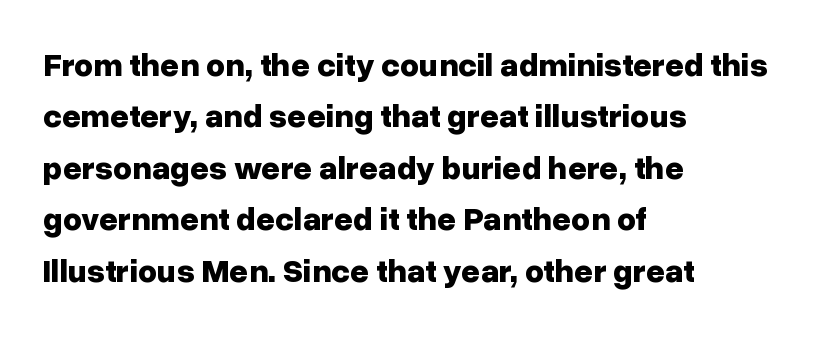
The specimen reads as upright at a glance. You can tell from the bare stems that sans-serif type was used. Successive baselines arrive at the customary interval. Words float on clear page, feet unadorned.
